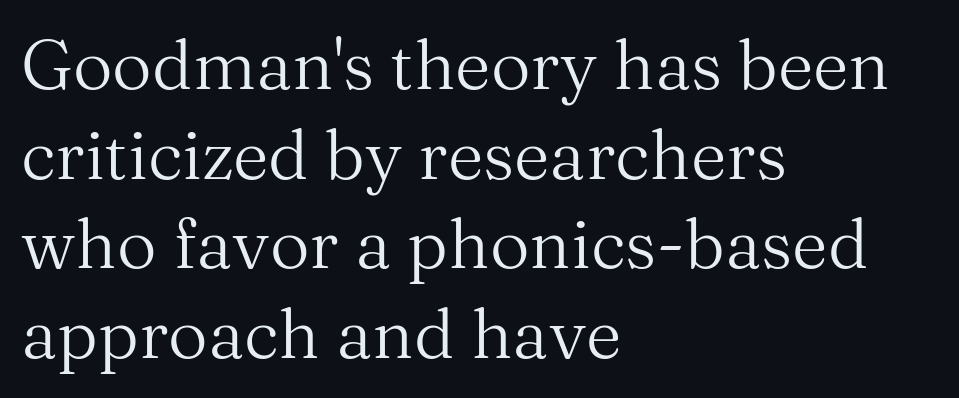
Proportional: the letters do not fall into vertical columns. Regular leading. If you drew a line through each stem, it would be perfectly vertical. Tracking value appears to be zero — textbook default spacing.
